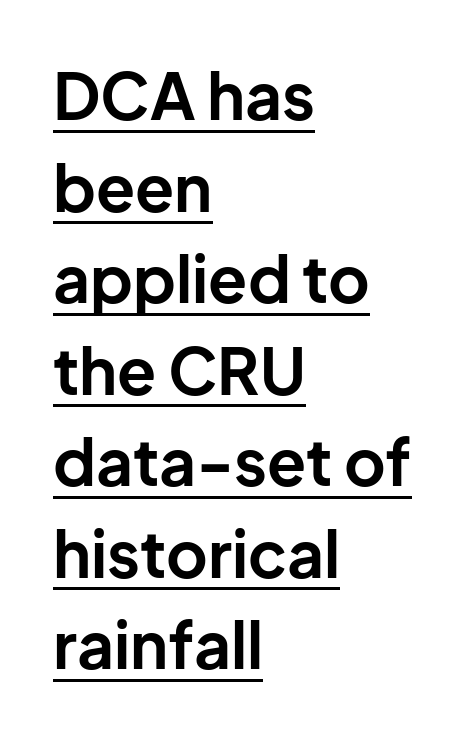
The image shows 64 px bold sans-serif type, upright; set left-aligned, normal line spacing (1.43x), normal letter spacing, underlined; low stroke contrast and a medium x-height.
